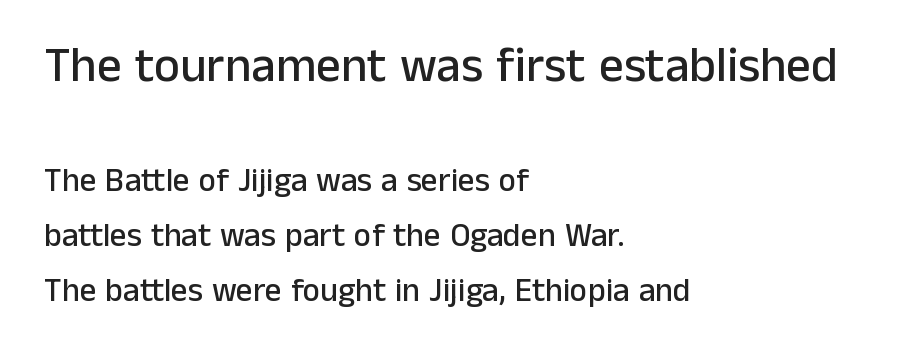
The image shows 49 px sans-serif type, upright; set left-aligned, normal line spacing (1.68x), normal letter spacing, not underlined; the first (top) block is 1.48x larger; low stroke contrast and a medium x-height.
